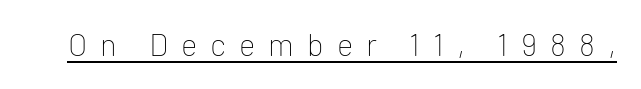
The image shows 31 px thin sans-serif type, upright; set unusually wide letter spacing (+0.42 em), underlined; low stroke contrast and a medium x-height.
